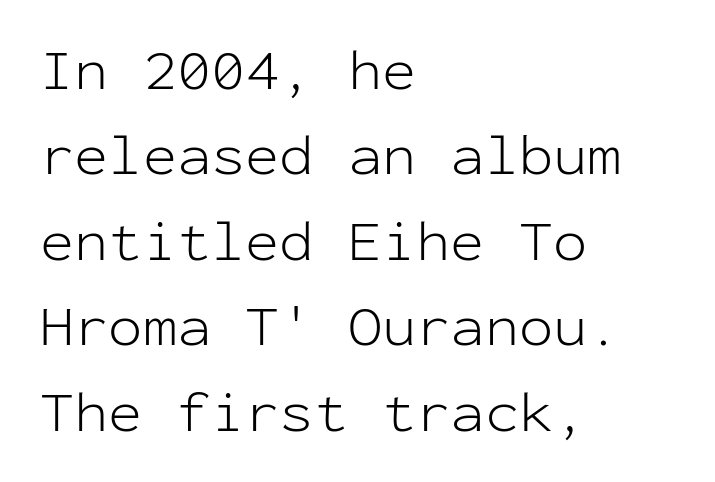
Q: Is the text bold? A: No.
Q: Is the text italic (slanted)? A: No, it is upright.
Q: Is the typeface a serif or a sans-serif typeface? A: Sans-serif.
Q: Is the text underlined? A: No.
Q: How is the paragraph aligned? A: Left-aligned.
Q: Is the spacing between letters normal or unusually wide? A: Normal.
Q: Is the spacing between lines tight, normal or loose? A: Normal.
Q: Width (condensed, normal, or wide)? A: Normal.
Q: Stroke contrast? A: Low.
Q: x-height? A: Medium.
Q: Monospaced? A: Yes.
